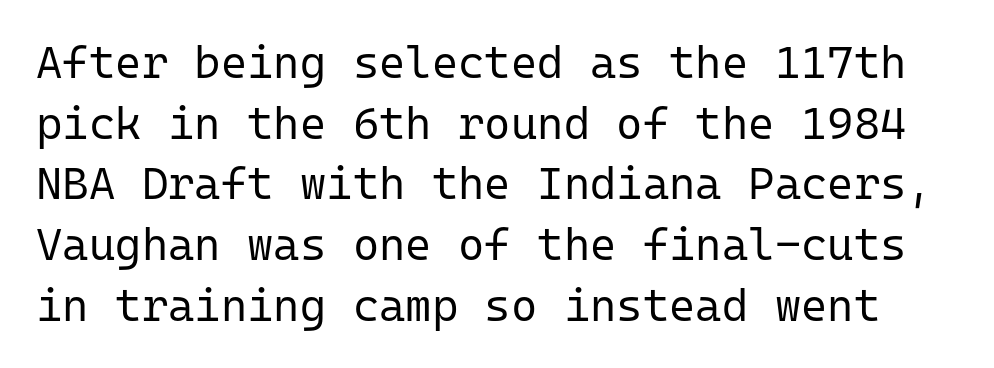
The image shows 45 px regular-weight sans-serif type, upright, monospaced; set normal line spacing (1.35x), normal letter spacing, not underlined; low stroke contrast and a medium x-height.
